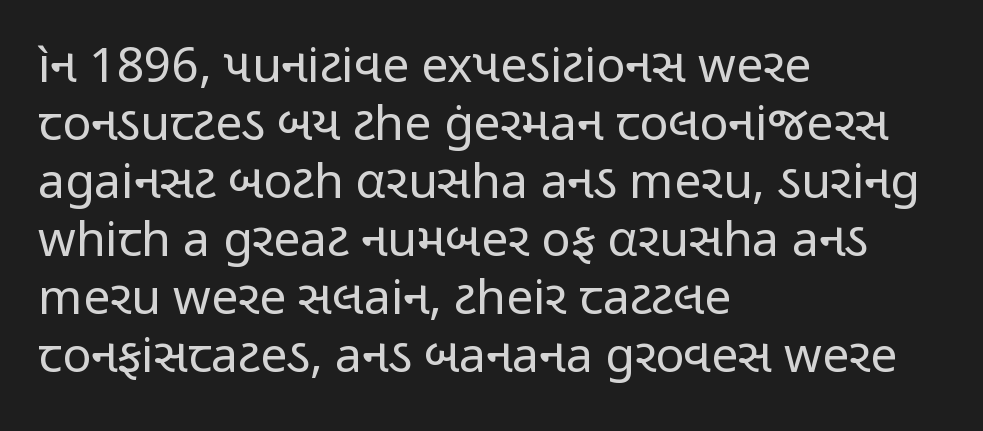
There is no visible air inserted between adjacent glyphs. It's the straight-up-and-down kind of type. All the whitespace from short lines collects on the right. Rule under the text: the space is simply empty. The rendering uses natural spacing where letterforms have individual widths.
